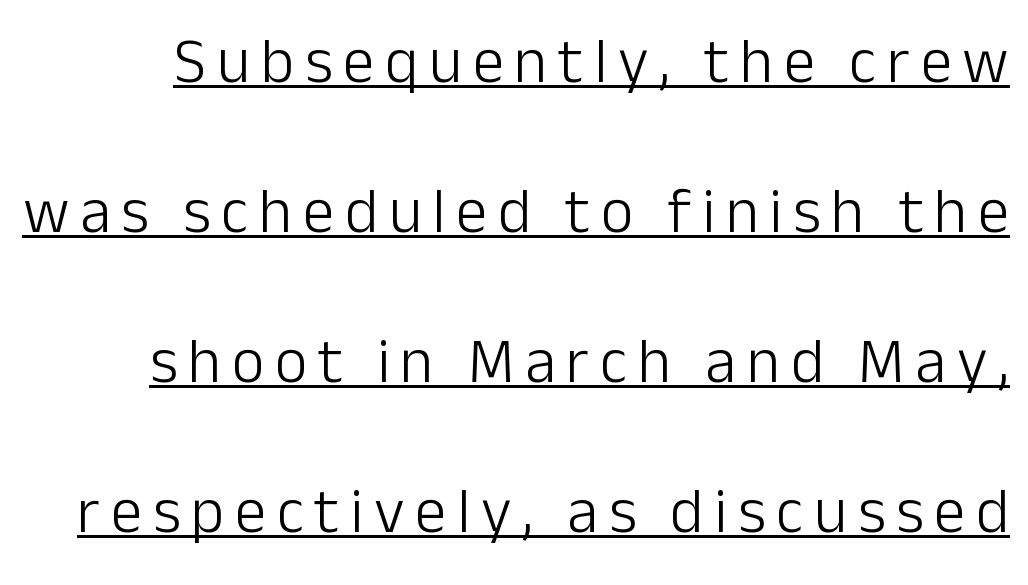
The image shows 63 px light sans-serif type, upright; set loose line spacing (2.38x), underlined; low stroke contrast and a medium x-height.
